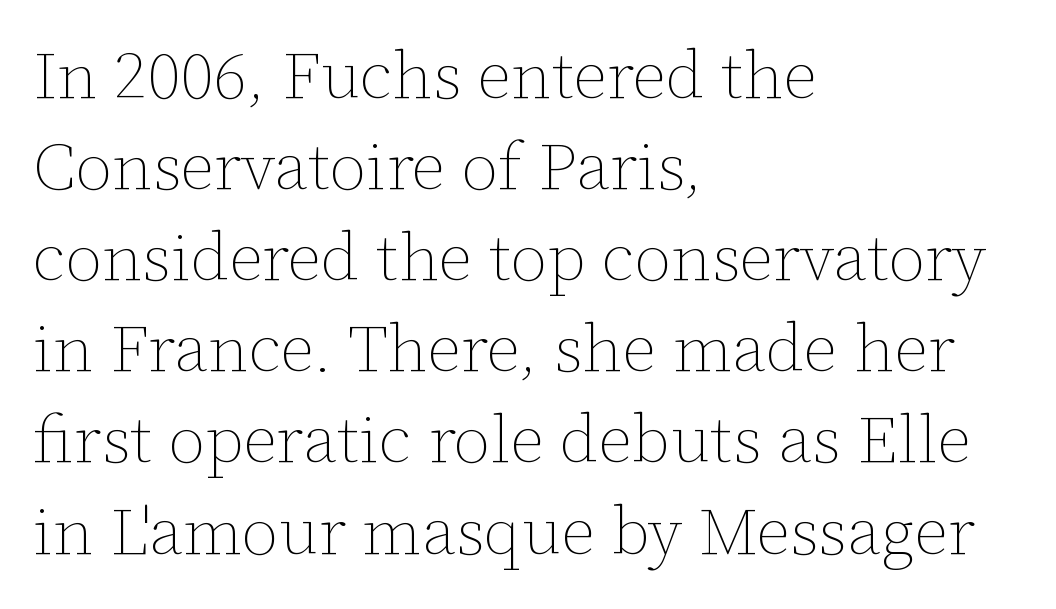
The image shows 67 px thin type, upright; set left-aligned, normal line spacing (1.36x), normal letter spacing, not underlined; low stroke contrast and a medium x-height.
